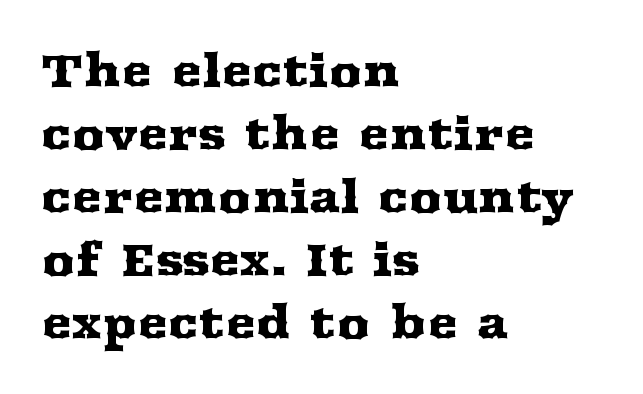
Q: Is the text italic (slanted)? A: No, it is upright.
Q: Is the typeface a serif or a sans-serif typeface? A: Serif.
Q: Is the text underlined? A: No.
Q: How is the paragraph aligned? A: Left-aligned.
Q: Is the spacing between letters normal or unusually wide? A: Normal.
Q: Is the spacing between lines tight, normal or loose? A: Normal.
Q: Width (condensed, normal, or wide)? A: Wide.
Q: Stroke contrast? A: Medium.
Q: x-height? A: Medium.
Q: Monospaced? A: No.
